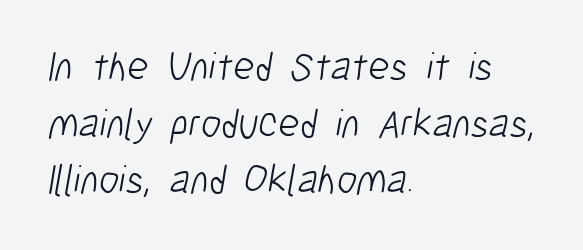
{"serif": "no", "bold": "no", "weight": "light", "width": "condensed", "stroke_contrast": "low", "x_height": "medium", "monospaced": "no", "underline": "no", "align": "left", "line_spacing": "normal", "line_spacing_ratio": 1.38, "letter_spacing": "normal", "letter_spacing_em": 0.0, "glyph_px": 41}
